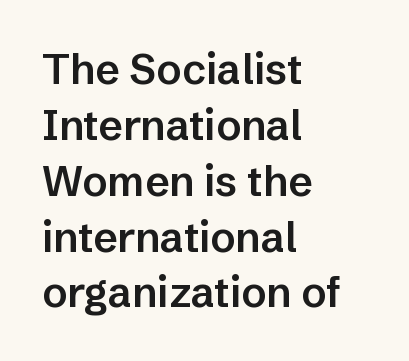
Q: Is the text bold? A: Semi-bold.
Q: Is the text italic (slanted)? A: No, it is upright.
Q: Is the typeface a serif or a sans-serif typeface? A: Sans-serif.
Q: Is the text underlined? A: No.
Q: How is the paragraph aligned? A: Left-aligned.
Q: Is the spacing between letters normal or unusually wide? A: Normal.
Q: Is the spacing between lines tight, normal or loose? A: Normal.
Q: Width (condensed, normal, or wide)? A: Normal.
Q: Stroke contrast? A: Low.
Q: x-height? A: Medium.
Q: Monospaced? A: No.
